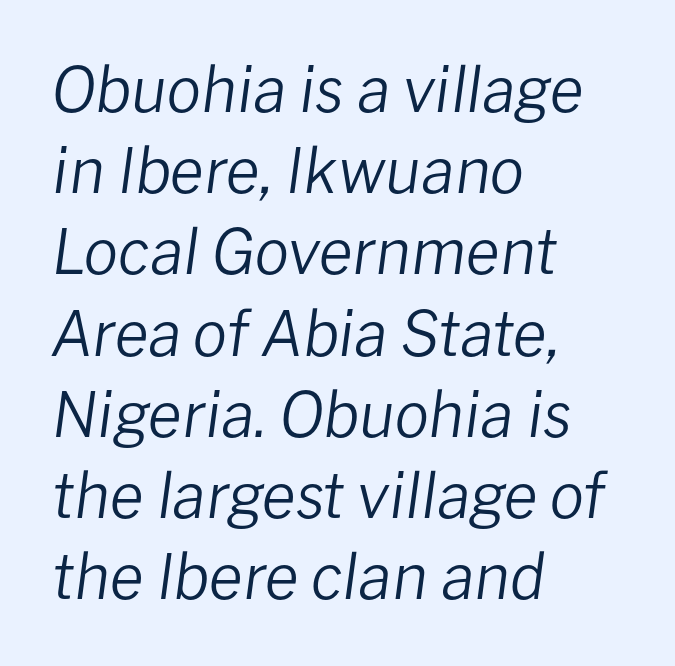
Letter spacing: default. Descenders are the only things crossing below the line. Line spacing here is normal. Line starts are locked; line ends wander. Each letter keeps its own natural width here, so spacing adapts to shape. Designer's note — italics engaged.
